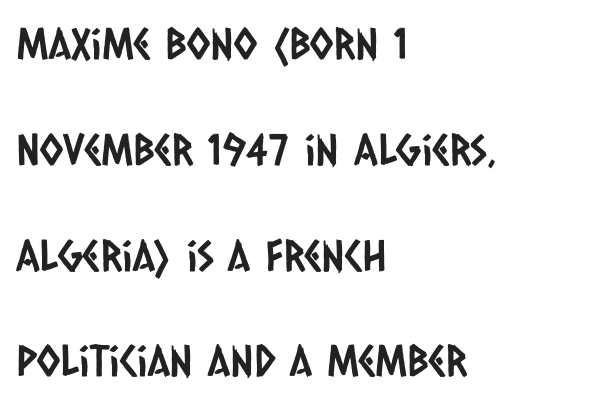
{"serif": "no", "width": "condensed", "stroke_contrast": "low", "x_height": "large", "monospaced": "no", "underline": "no", "align": "left", "line_spacing": "loose", "line_spacing_ratio": 2.46, "letter_spacing": "normal", "letter_spacing_em": 0.0, "glyph_px": 43}
